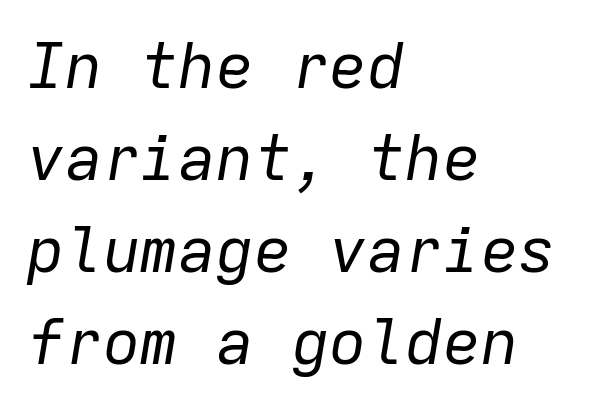
Q: Is the text bold? A: No.
Q: Is the text italic (slanted)? A: Yes, it leans right by about 9 degrees.
Q: Is the text underlined? A: No.
Q: How is the paragraph aligned? A: Left-aligned.
Q: Is the spacing between letters normal or unusually wide? A: Normal.
Q: Is the spacing between lines tight, normal or loose? A: Normal.
Q: Width (condensed, normal, or wide)? A: Normal.
Q: Stroke contrast? A: Low.
Q: x-height? A: Medium.
Q: Monospaced? A: Yes.
